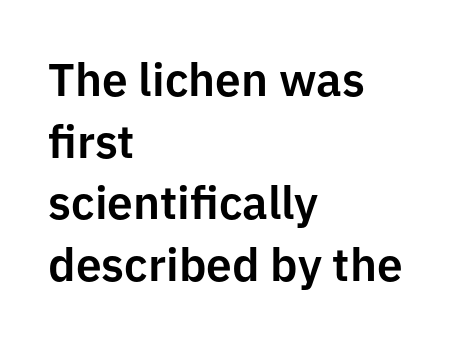
Q: Is the text italic (slanted)? A: No, it is upright.
Q: Is the typeface a serif or a sans-serif typeface? A: Sans-serif.
Q: Is the text underlined? A: No.
Q: How is the paragraph aligned? A: Left-aligned.
Q: Is the spacing between letters normal or unusually wide? A: Normal.
Q: Is the spacing between lines tight, normal or loose? A: Normal.
Q: Width (condensed, normal, or wide)? A: Normal.
Q: Stroke contrast? A: Low.
Q: x-height? A: Medium.
Q: Monospaced? A: No.
